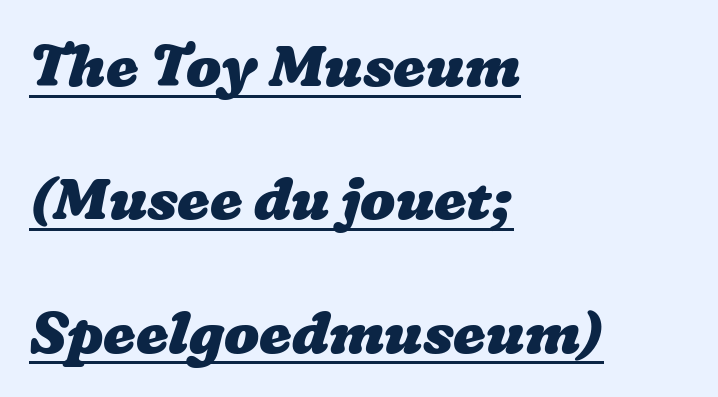
Observe the ordinary spacing: letters are neighbours, not strangers. Line spacing here is loose. Looks like regular typesetting: each glyph gets only the width it needs. The passage shown is emphatically bold.
